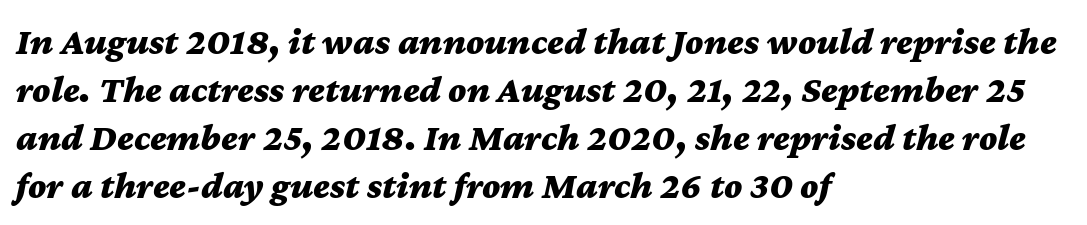
{"italic": "yes", "lean": "right", "slant_degrees": 12, "bold": "yes", "weight": "bold", "width": "wide", "stroke_contrast": "medium", "x_height": "medium", "monospaced": "no", "underline": "no", "align": "left", "line_spacing": "normal", "line_spacing_ratio": 1.26, "letter_spacing": "normal", "letter_spacing_em": 0.0, "glyph_px": 38}
